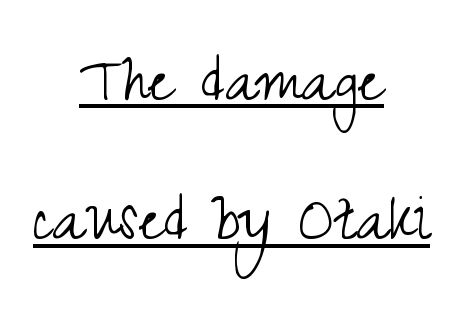
Q: Is the text bold? A: No.
Q: Is the text italic (slanted)? A: No, it is upright.
Q: Is the typeface a serif or a sans-serif typeface? A: Sans-serif.
Q: Is the text underlined? A: Yes.
Q: How is the paragraph aligned? A: Centered.
Q: Is the spacing between letters normal or unusually wide? A: Normal.
Q: Width (condensed, normal, or wide)? A: Condensed.
Q: Stroke contrast? A: Medium.
Q: x-height? A: Small.
Q: Monospaced? A: No.
